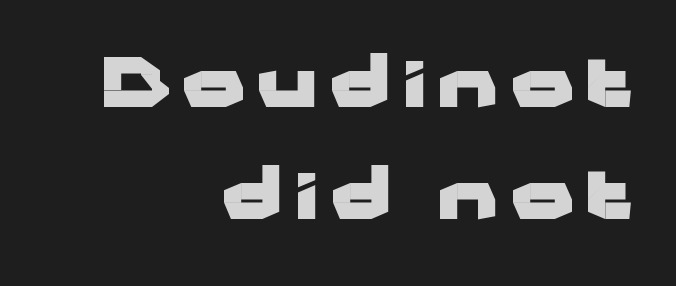
Q: Is the text bold? A: Yes.
Q: Is the text italic (slanted)? A: No, it is upright.
Q: Is the typeface a serif or a sans-serif typeface? A: Sans-serif.
Q: Is the text underlined? A: No.
Q: How is the paragraph aligned? A: Right-aligned.
Q: Is the spacing between lines tight, normal or loose? A: Normal.
Q: Width (condensed, normal, or wide)? A: Wide.
Q: Stroke contrast? A: Low.
Q: x-height? A: Medium.
Q: Monospaced? A: No.
